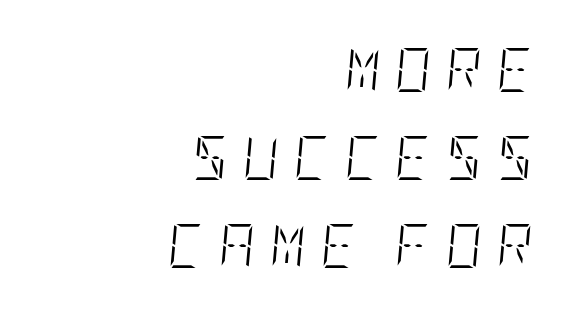
The image shows 44 px light, condensed type, italic (leaning right); set right-aligned, loose line spacing (2.0x), unusually wide letter spacing (+0.34 em), not underlined; low stroke contrast and a large x-height.
